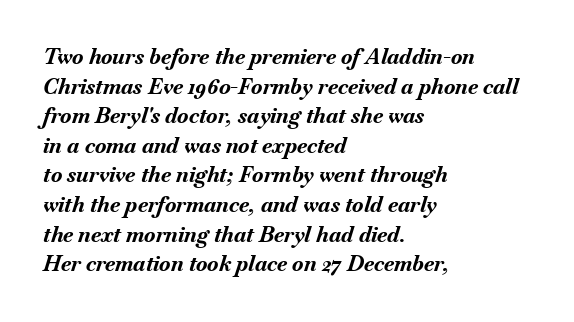
Q: Is the text bold? A: Yes.
Q: Is the text italic (slanted)? A: Yes, it leans right by about 18 degrees.
Q: Is the text underlined? A: No.
Q: How is the paragraph aligned? A: Left-aligned.
Q: Is the spacing between letters normal or unusually wide? A: Normal.
Q: Is the spacing between lines tight, normal or loose? A: Normal.
